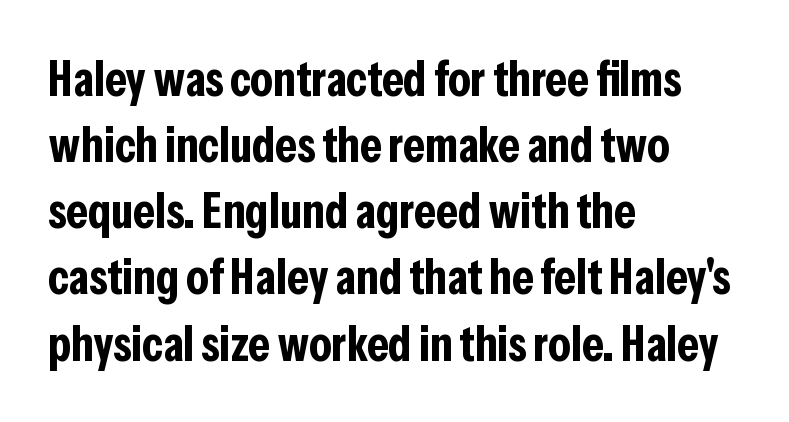
{"serif": "no", "italic": "no", "bold": "yes", "weight": "bold", "width": "condensed", "stroke_contrast": "low", "x_height": "medium", "monospaced": "no", "underline": "no", "align": "left", "line_spacing": "normal", "line_spacing_ratio": 1.35, "letter_spacing": "normal", "letter_spacing_em": 0.0, "glyph_px": 49}
